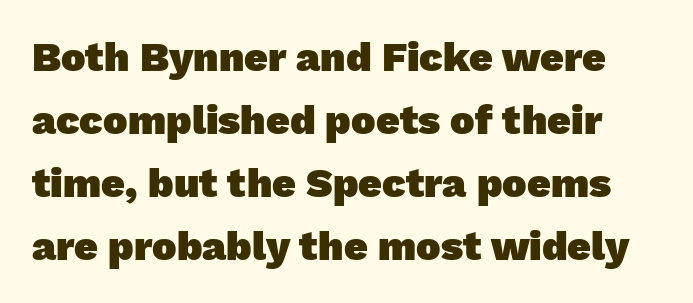
Q: Is the text bold? A: Yes.
Q: Is the typeface a serif or a sans-serif typeface? A: Sans-serif.
Q: Is the text underlined? A: No.
Q: Is the spacing between letters normal or unusually wide? A: Normal.
Q: Is the spacing between lines tight, normal or loose? A: Normal.
Q: Width (condensed, normal, or wide)? A: Normal.
Q: Stroke contrast? A: Low.
Q: x-height? A: Medium.
Q: Monospaced? A: No.
